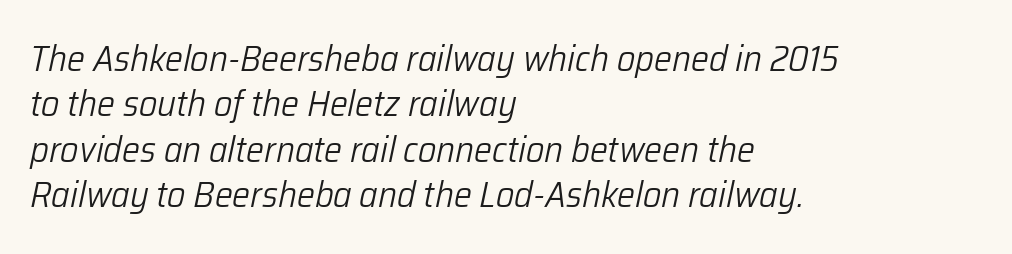
Q: Is the text bold? A: No.
Q: Is the text italic (slanted)? A: Yes, it leans right by about 12 degrees.
Q: Is the text underlined? A: No.
Q: How is the paragraph aligned? A: Left-aligned.
Q: Is the spacing between letters normal or unusually wide? A: Normal.
Q: Is the spacing between lines tight, normal or loose? A: Normal.
Q: Width (condensed, normal, or wide)? A: Normal.
Q: Stroke contrast? A: Low.
Q: x-height? A: Medium.
Q: Monospaced? A: No.
